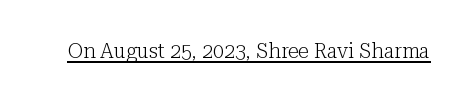
The image shows 20 px text type, upright; set normal letter spacing, underlined.
